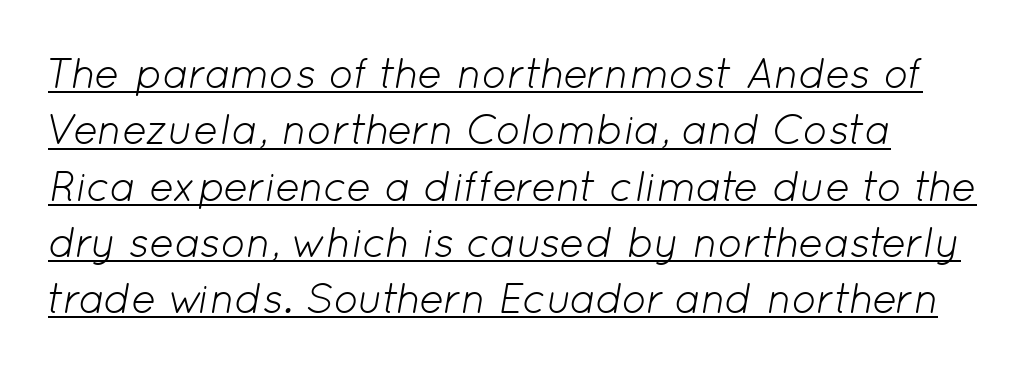
The image shows 42 px light type, italic (leaning right); set normal line spacing (1.34x), normal letter spacing, underlined; low stroke contrast and a medium x-height.
